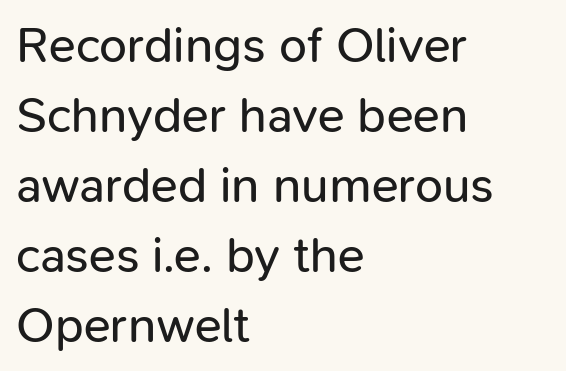
The image shows 50 px regular-weight sans-serif type, upright; set left-aligned, normal line spacing (1.4x), normal letter spacing, not underlined; low stroke contrast and a medium x-height.
